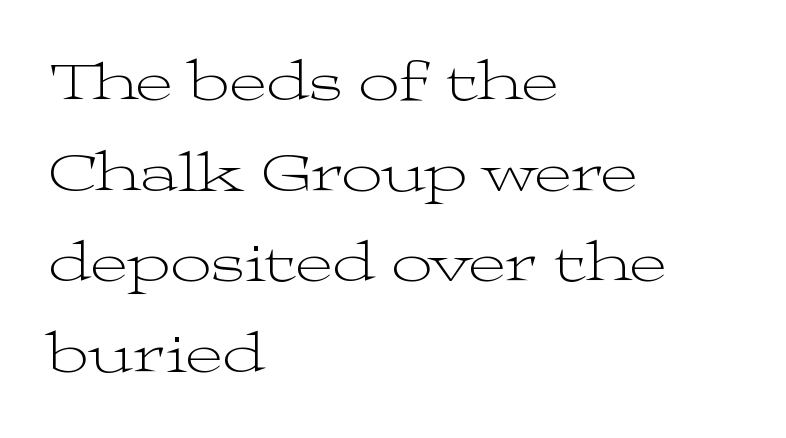
{"serif": "yes", "italic": "no", "bold": "no", "weight": "light", "width": "wide", "stroke_contrast": "medium", "x_height": "medium", "monospaced": "no", "underline": "no", "align": "left", "line_spacing": "normal", "line_spacing_ratio": 1.59, "letter_spacing": "normal", "letter_spacing_em": 0.0, "glyph_px": 57}
